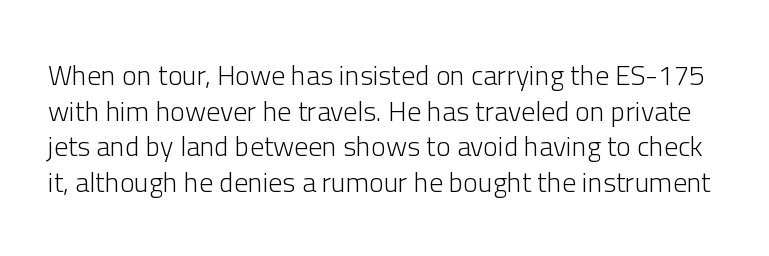
The specimen omits any rule beneath the text block's lines. Vertically, the passage feels balanced, rows spaced as you'd expect. No feet cap the strokes, marking this as sans-serif type. Varying glyph widths throughout — classic text-font behaviour.
